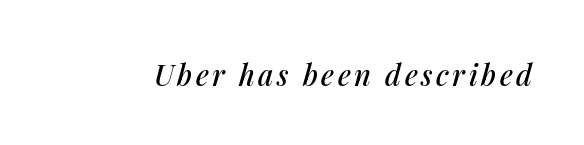
The image shows 29 px text type, italic (leaning right); set not underlined; medium stroke contrast and a medium x-height.
